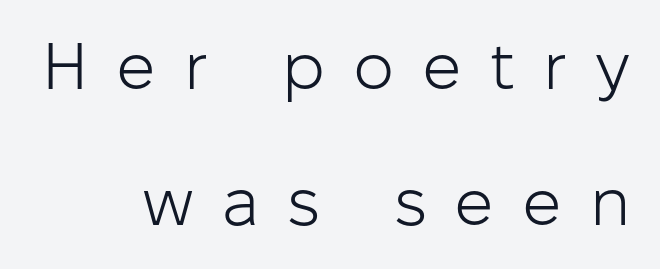
A light-to-regular cut is what we see here. The type sits square on the baseline with zero lean. The face used here is rendered with a markedly widened letterfit. Horizontally, the lines are justified to the trailing edge only. Successive baselines arrive slowly, with a big drop between each.
